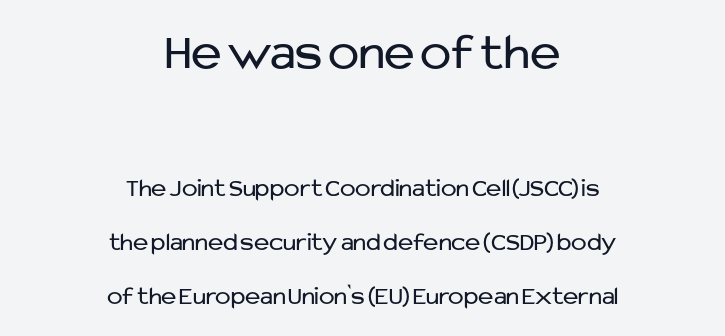
{"serif": "no", "italic": "no", "bold": "no", "weight": "regular", "width": "normal", "stroke_contrast": "low", "x_height": "medium", "monospaced": "no", "underline": "no", "align": "center", "line_spacing": "loose", "line_spacing_ratio": 2.07, "letter_spacing": "normal", "letter_spacing_em": 0.0, "larger_block": "first", "size_ratio": 2.0, "glyph_px": 52}
